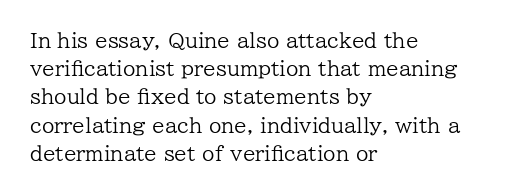
The image shows 20 px text type, upright; set left-aligned, normal line spacing (1.41x), normal letter spacing, not underlined.
